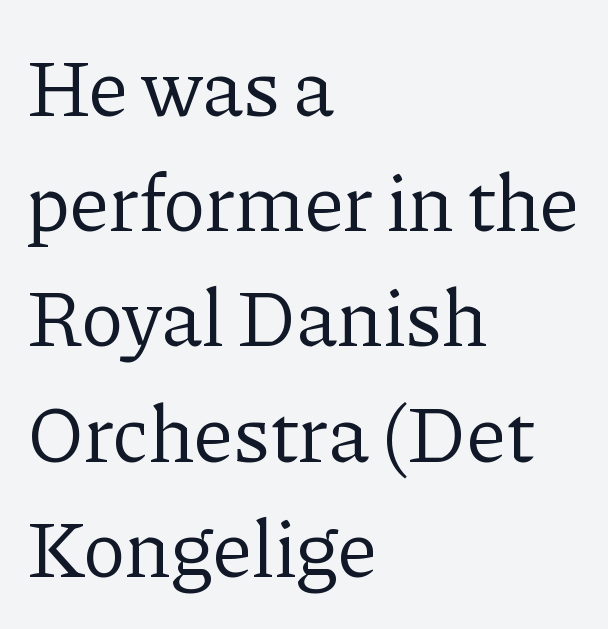
Students, note that the glyphs here touch the page at normal intervals. Check under the words: just untouched page. This sample has the flowing, uneven cadence of proportional lettering. Line starts are locked; line ends wander.
